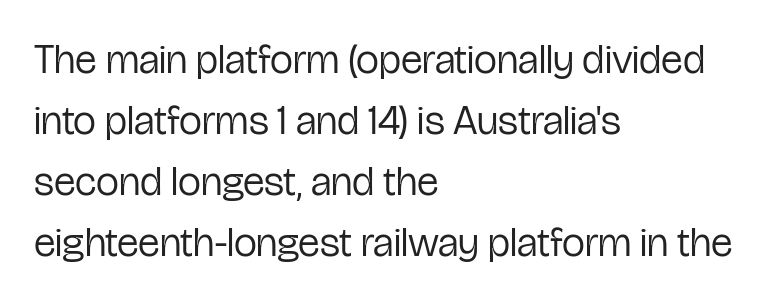
{"serif": "no", "italic": "no", "bold": "no", "weight": "regular", "width": "condensed", "stroke_contrast": "low", "x_height": "medium", "monospaced": "no", "underline": "no", "align": "left", "line_spacing": "normal", "line_spacing_ratio": 1.49, "letter_spacing": "normal", "letter_spacing_em": 0.0, "glyph_px": 41}
